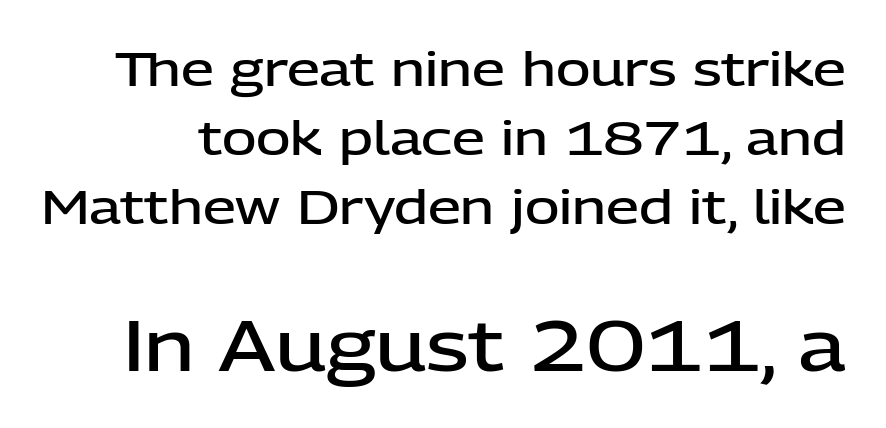
The image shows 70 px semibold sans-serif type, upright; set normal line spacing (1.47x), normal letter spacing, not underlined; the second (bottom) block is 1.49x larger; low stroke contrast and a medium x-height.
